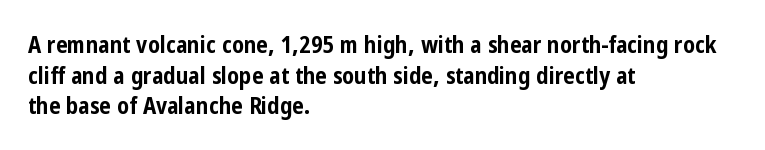
Q: Is the text bold? A: Yes.
Q: Is the text italic (slanted)? A: No, it is upright.
Q: Is the text underlined? A: No.
Q: How is the paragraph aligned? A: Left-aligned.
Q: Is the spacing between letters normal or unusually wide? A: Normal.
Q: Is the spacing between lines tight, normal or loose? A: Normal.
